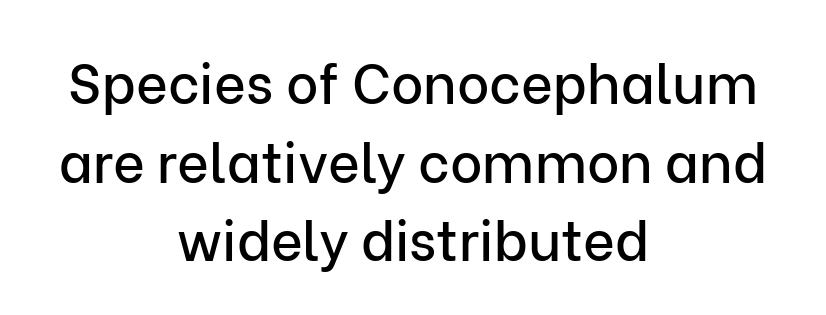
The image shows 55 px sans-serif type, upright; set centered, normal line spacing (1.43x), normal letter spacing, not underlined; low stroke contrast and a medium x-height.
